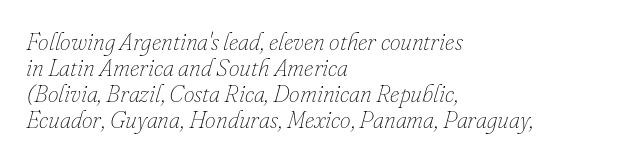
Q: Is the text bold? A: No.
Q: Is the text italic (slanted)? A: Yes, it leans right by about 16 degrees.
Q: Is the text underlined? A: No.
Q: How is the paragraph aligned? A: Left-aligned.
Q: Is the spacing between letters normal or unusually wide? A: Normal.
Q: Is the spacing between lines tight, normal or loose? A: Tight.
